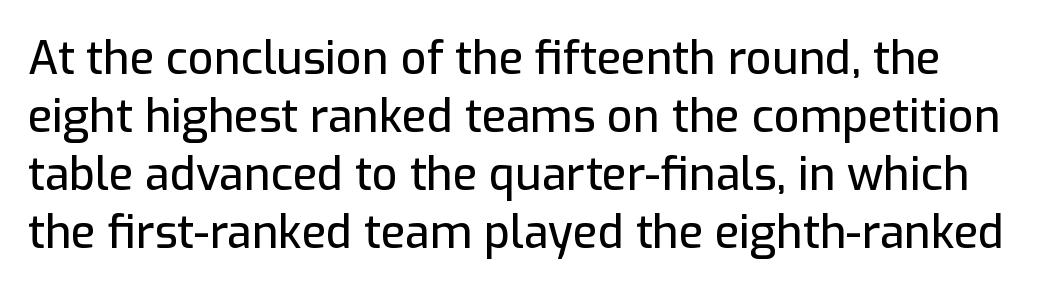
Q: Is the text italic (slanted)? A: No, it is upright.
Q: Is the typeface a serif or a sans-serif typeface? A: Sans-serif.
Q: Is the text underlined? A: No.
Q: Is the spacing between letters normal or unusually wide? A: Normal.
Q: Is the spacing between lines tight, normal or loose? A: Normal.
Q: Width (condensed, normal, or wide)? A: Normal.
Q: Stroke contrast? A: Low.
Q: x-height? A: Medium.
Q: Monospaced? A: No.
